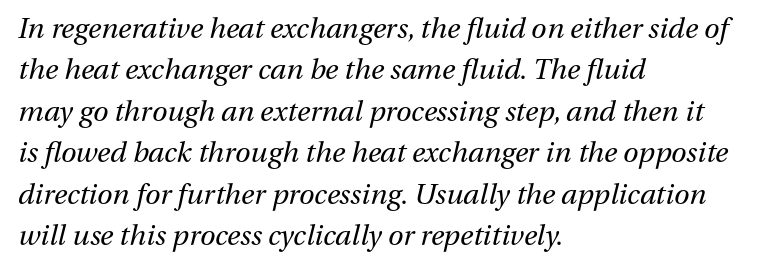
The image shows 28 px regular-weight type, italic (leaning right); set left-aligned, normal line spacing (1.48x), normal letter spacing, not underlined; medium stroke contrast and a medium x-height.
